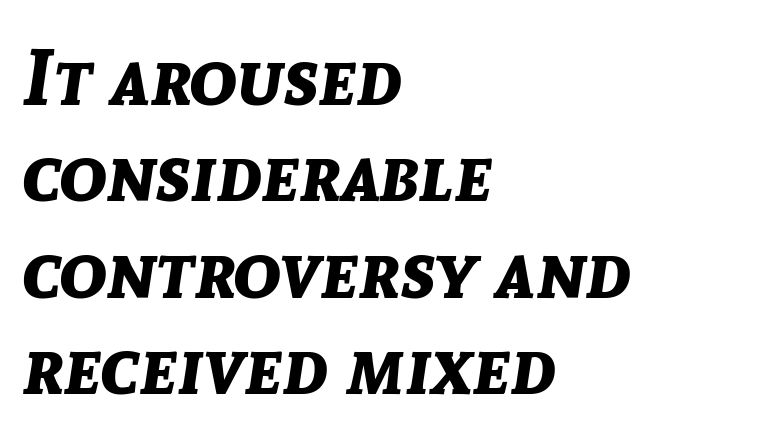
Q: Is the text bold? A: Yes.
Q: Is the text italic (slanted)? A: Yes, it leans right by about 8 degrees.
Q: Is the text underlined? A: No.
Q: How is the paragraph aligned? A: Left-aligned.
Q: Is the spacing between letters normal or unusually wide? A: Normal.
Q: Width (condensed, normal, or wide)? A: Normal.
Q: Stroke contrast? A: Low.
Q: x-height? A: Medium.
Q: Monospaced? A: No.
